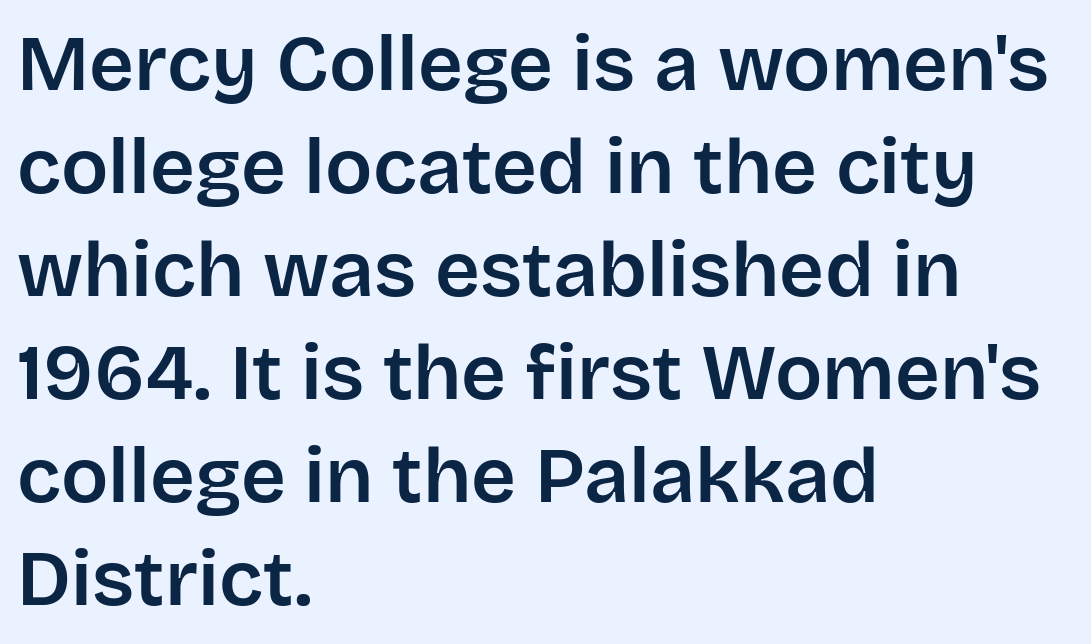
Q: Is the text italic (slanted)? A: No, it is upright.
Q: Is the typeface a serif or a sans-serif typeface? A: Sans-serif.
Q: Is the text underlined? A: No.
Q: How is the paragraph aligned? A: Left-aligned.
Q: Is the spacing between letters normal or unusually wide? A: Normal.
Q: Is the spacing between lines tight, normal or loose? A: Normal.
Q: Width (condensed, normal, or wide)? A: Normal.
Q: Stroke contrast? A: Low.
Q: x-height? A: Large.
Q: Monospaced? A: No.
